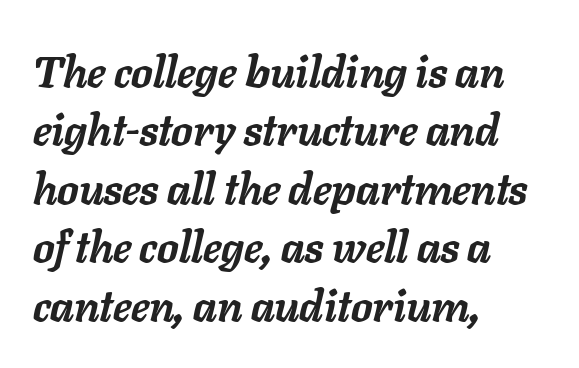
Baseline-to-baseline distance is the conventional proportion of letter height. You could call the tracking neutral — neither tight nor loose. Visually the block forms a straight wall on the left and a jagged coastline on the right. Each letter keeps its own natural width here, so spacing adapts to shape.
